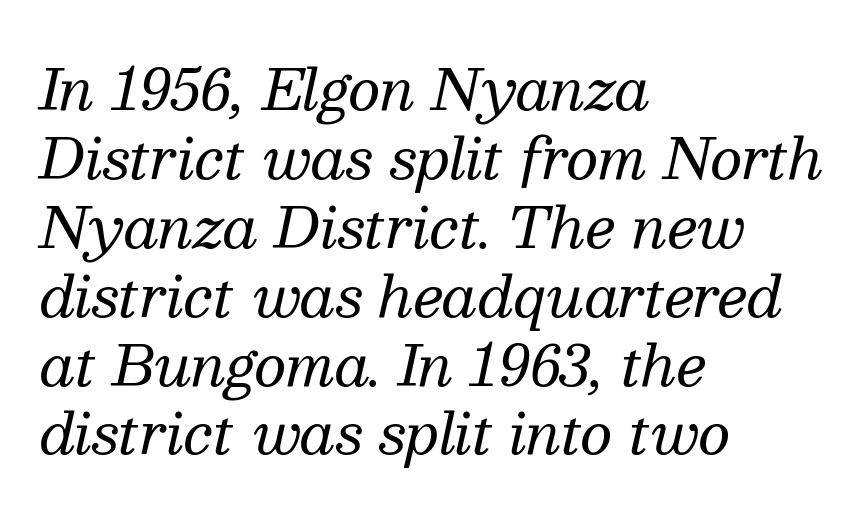
{"serif": "yes", "italic": "yes", "lean": "right", "slant_degrees": 13, "bold": "no", "weight": "regular", "width": "normal", "stroke_contrast": "medium", "x_height": "medium", "monospaced": "no", "underline": "no", "align": "left", "line_spacing_ratio": 1.23, "letter_spacing": "normal", "letter_spacing_em": 0.0, "glyph_px": 56}
